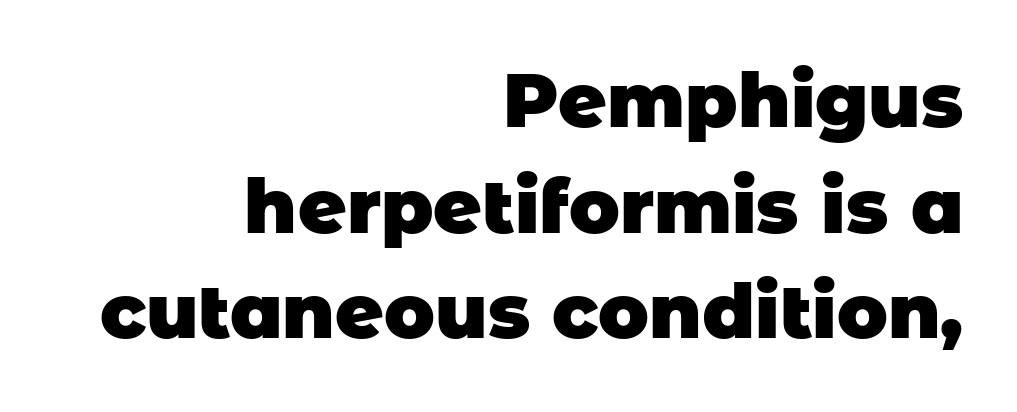
The image shows 75 px heavy sans-serif type; set right-aligned, normal line spacing (1.41x), normal letter spacing, not underlined; low stroke contrast and a large x-height.
